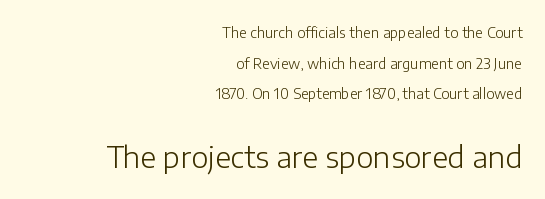
{"serif": "no", "italic": "no", "bold": "no", "weight": "light", "width": "normal", "stroke_contrast": "low", "x_height": "medium", "monospaced": "no", "underline": "no", "align": "right", "line_spacing": "loose", "line_spacing_ratio": 2.19, "letter_spacing": "normal", "letter_spacing_em": 0.0, "larger_block": "second", "size_ratio": 2.07, "glyph_px": 29}
